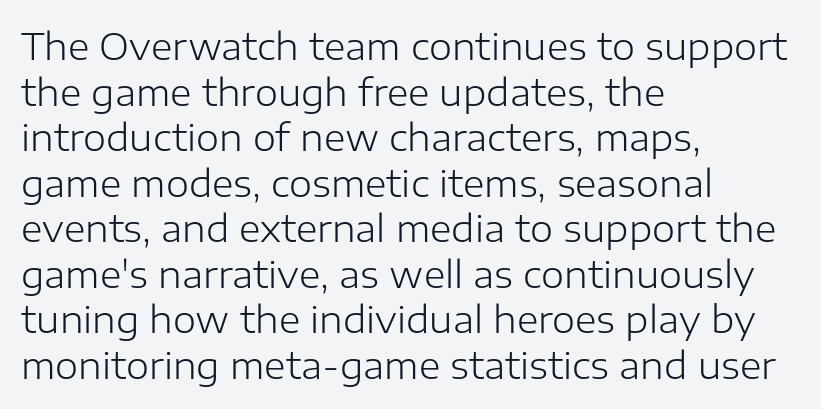
Q: Is the text bold? A: No.
Q: Is the text italic (slanted)? A: No, it is upright.
Q: Is the typeface a serif or a sans-serif typeface? A: Sans-serif.
Q: Is the text underlined? A: No.
Q: How is the paragraph aligned? A: Left-aligned.
Q: Is the spacing between letters normal or unusually wide? A: Normal.
Q: Width (condensed, normal, or wide)? A: Normal.
Q: Stroke contrast? A: Low.
Q: x-height? A: Medium.
Q: Monospaced? A: No.
